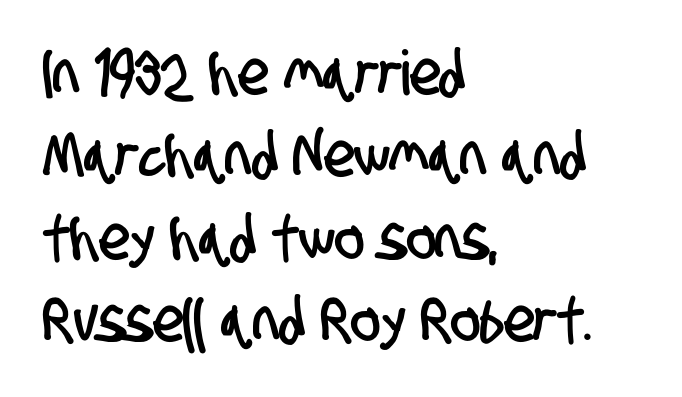
The image shows 62 px condensed sans-serif type; set left-aligned, normal line spacing (1.33x), normal letter spacing, not underlined; low stroke contrast and a large x-height.
